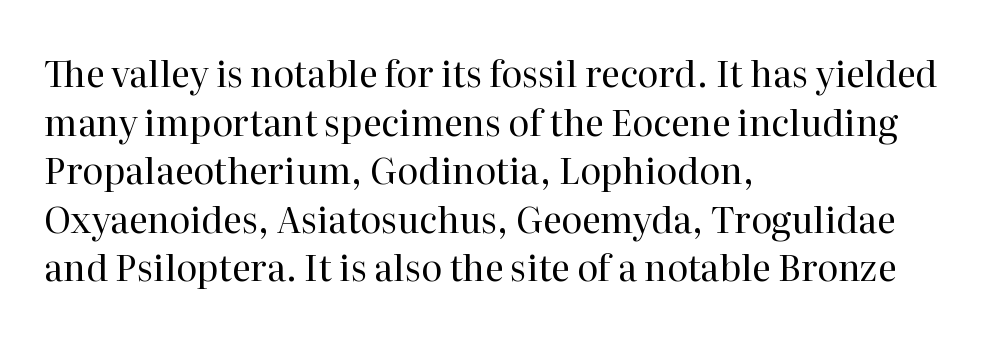
{"serif": "yes", "italic": "no", "bold": "no", "weight": "regular", "width": "normal", "stroke_contrast": "high", "x_height": "medium", "monospaced": "no", "underline": "no", "align": "left", "line_spacing": "normal", "line_spacing_ratio": 1.35, "letter_spacing": "normal", "letter_spacing_em": 0.0, "glyph_px": 36}
